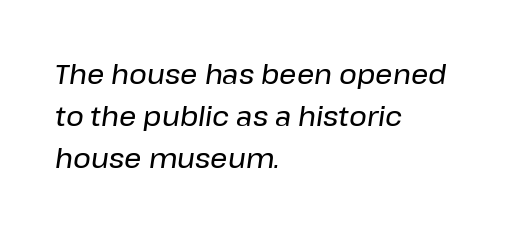
Q: Is the text italic (slanted)? A: Yes, it leans right by about 8 degrees.
Q: Is the text underlined? A: No.
Q: How is the paragraph aligned? A: Left-aligned.
Q: Is the spacing between letters normal or unusually wide? A: Normal.
Q: Is the spacing between lines tight, normal or loose? A: Normal.
